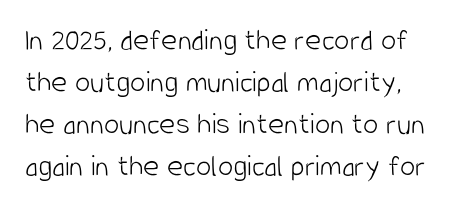
The image shows 31 px light, condensed sans-serif type, upright; set normal line spacing (1.35x), normal letter spacing, not underlined; low stroke contrast and a large x-height.
